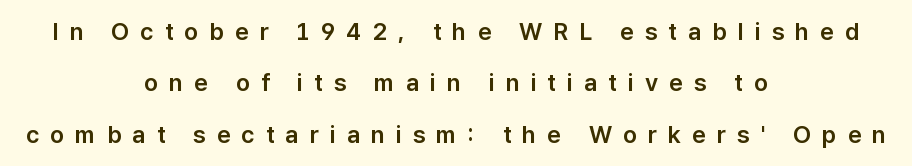
Q: Is the text italic (slanted)? A: No, it is upright.
Q: Is the text underlined? A: No.
Q: How is the paragraph aligned? A: Centered.
Q: Is the spacing between letters normal or unusually wide? A: Unusually wide.
Q: Is the spacing between lines tight, normal or loose? A: Loose.
